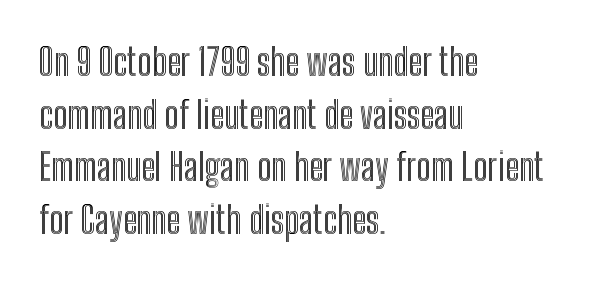
Tracking here is standard; glyphs follow each other at the usual distance. Each new line begins a customary step beneath the previous one. Descenders are the only things crossing below the line. The lines in this sample share a left origin and differ only in where they stop. The letters stand straight up with perfectly vertical stems. This sample has the flowing, uneven cadence of proportional lettering.
